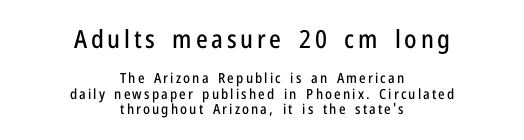
The image shows 25 px text type, upright; set centered, tight line spacing (1.09x), not underlined; the first (top) block is 1.79x larger.
